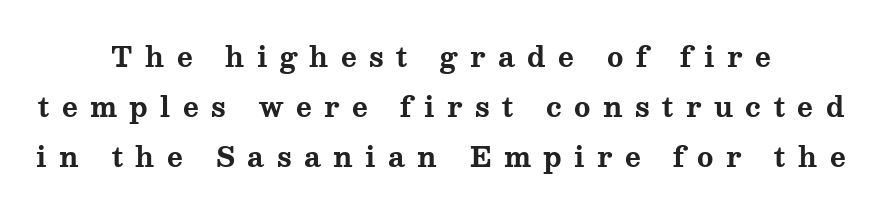
The image shows 27 px bold type, upright; set centered, line spacing 1.85x, unusually wide letter spacing (+0.46 em), not underlined.
